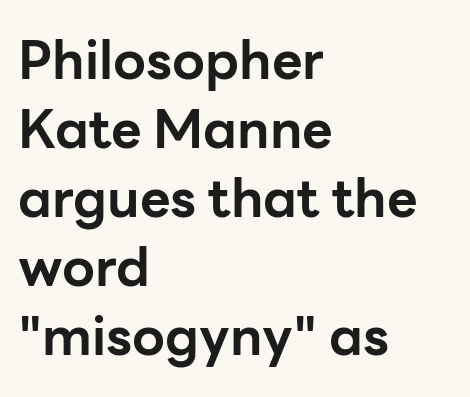
Q: Is the text bold? A: Yes.
Q: Is the text italic (slanted)? A: No, it is upright.
Q: Is the typeface a serif or a sans-serif typeface? A: Sans-serif.
Q: Is the text underlined? A: No.
Q: How is the paragraph aligned? A: Left-aligned.
Q: Is the spacing between letters normal or unusually wide? A: Normal.
Q: Is the spacing between lines tight, normal or loose? A: Normal.
Q: Width (condensed, normal, or wide)? A: Normal.
Q: Stroke contrast? A: Low.
Q: x-height? A: Medium.
Q: Monospaced? A: No.
